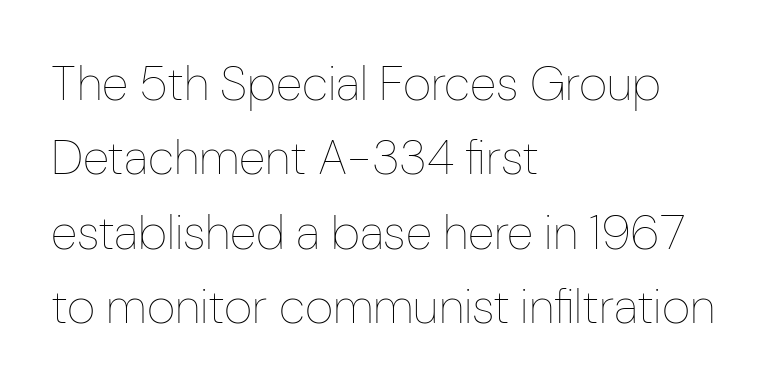
The image shows 49 px thin, condensed type, upright; set left-aligned, normal line spacing (1.52x), normal letter spacing, not underlined; low stroke contrast and a medium x-height.
